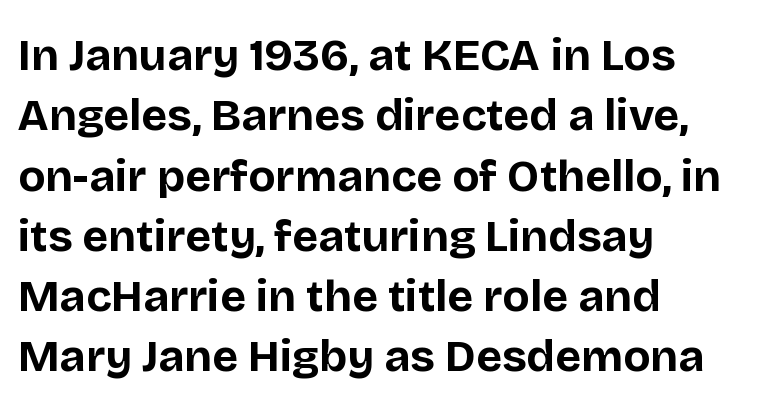
Q: Is the text bold? A: Yes.
Q: Is the text italic (slanted)? A: No, it is upright.
Q: Is the typeface a serif or a sans-serif typeface? A: Sans-serif.
Q: Is the text underlined? A: No.
Q: How is the paragraph aligned? A: Left-aligned.
Q: Is the spacing between letters normal or unusually wide? A: Normal.
Q: Is the spacing between lines tight, normal or loose? A: Normal.
Q: Width (condensed, normal, or wide)? A: Normal.
Q: Stroke contrast? A: Low.
Q: x-height? A: Large.
Q: Monospaced? A: No.
